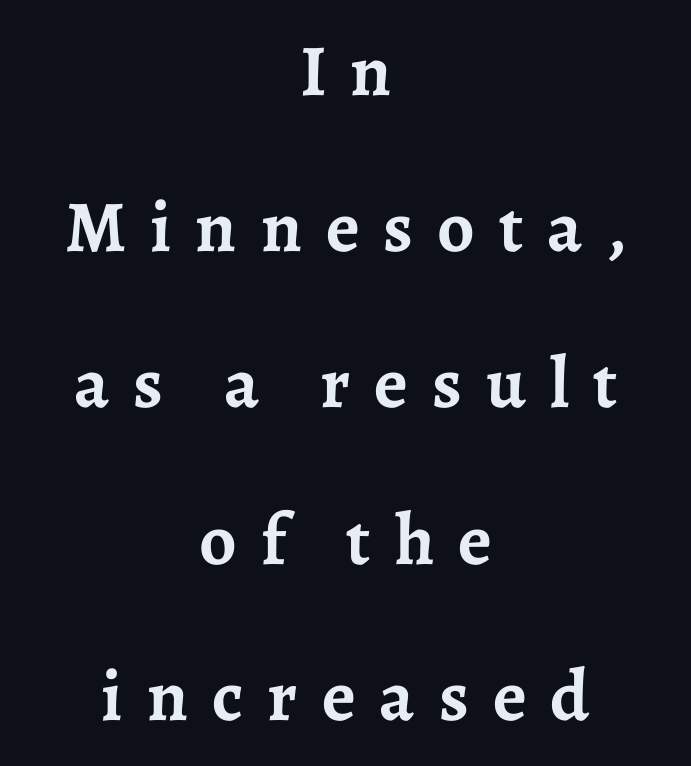
Q: Is the text bold? A: Yes.
Q: Is the text italic (slanted)? A: No, it is upright.
Q: Is the typeface a serif or a sans-serif typeface? A: Serif.
Q: Is the text underlined? A: No.
Q: How is the paragraph aligned? A: Centered.
Q: Is the spacing between letters normal or unusually wide? A: Unusually wide.
Q: Is the spacing between lines tight, normal or loose? A: Loose.
Q: Width (condensed, normal, or wide)? A: Normal.
Q: Stroke contrast? A: Low.
Q: x-height? A: Medium.
Q: Monospaced? A: No.
